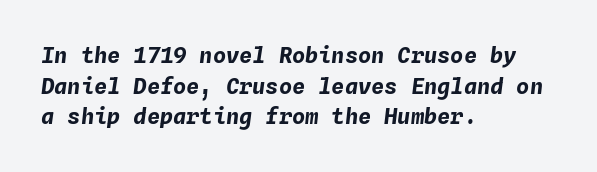
{"italic": "yes", "lean": "right", "slant_degrees": 4, "bold": "yes", "underline": "no", "align": "left", "line_spacing": "normal", "line_spacing_ratio": 1.39, "letter_spacing": "normal", "letter_spacing_em": 0.0, "glyph_px": 22}
